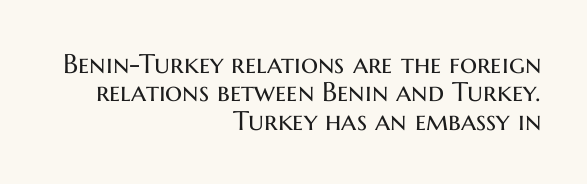
The lettering holds an erect, upright posture throughout. The type is set solid horizontally, with unmodified tracking. Leading is clearly below the norm, producing a dense column. This rendering features lettering with no underline. These lines are set flush right with a ragged left edge.
